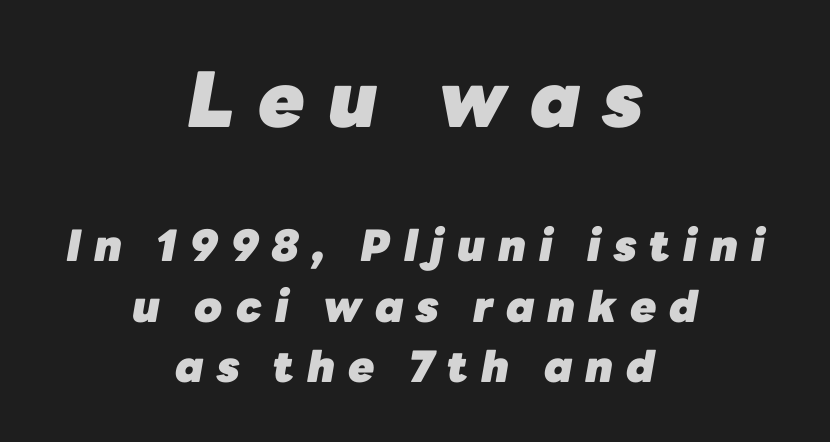
Q: Is the text bold? A: Yes.
Q: Is the text italic (slanted)? A: Yes, it leans right by about 10 degrees.
Q: Is the text underlined? A: No.
Q: How is the paragraph aligned? A: Centered.
Q: Is the spacing between letters normal or unusually wide? A: Unusually wide.
Q: Is the spacing between lines tight, normal or loose? A: Normal.
Q: Which block of text is set in a larger size, the first (top) or the second (bottom)? A: The first (top) one.
Q: Width (condensed, normal, or wide)? A: Normal.
Q: Stroke contrast? A: Low.
Q: x-height? A: Medium.
Q: Monospaced? A: No.
